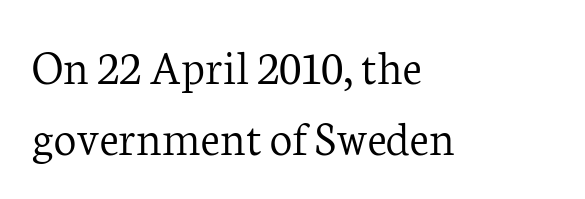
Character widths vary here, with narrow letters taking less room than wide ones. Normally led — the rows are evenly, conventionally spaced. In terms of letterform style, serifs are clearly present. No chunkiness to these letters — they're not bold. Designer's note — italics off, roman on.
